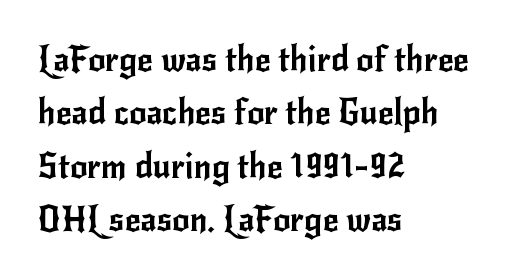
Q: Is the text italic (slanted)? A: No, it is upright.
Q: Is the typeface a serif or a sans-serif typeface? A: Sans-serif.
Q: Is the text underlined? A: No.
Q: How is the paragraph aligned? A: Left-aligned.
Q: Is the spacing between letters normal or unusually wide? A: Normal.
Q: Is the spacing between lines tight, normal or loose? A: Normal.
Q: Width (condensed, normal, or wide)? A: Normal.
Q: Stroke contrast? A: Low.
Q: x-height? A: Small.
Q: Monospaced? A: No.
